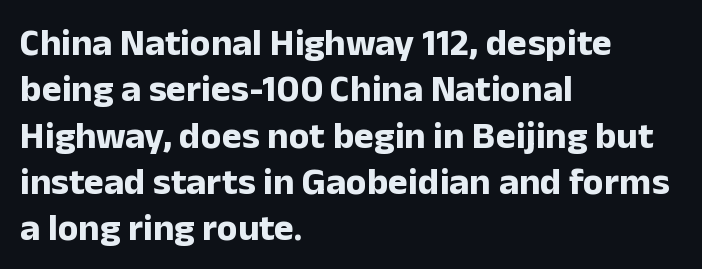
Q: Is the text bold? A: Yes.
Q: Is the text italic (slanted)? A: No, it is upright.
Q: Is the typeface a serif or a sans-serif typeface? A: Sans-serif.
Q: Is the text underlined? A: No.
Q: How is the paragraph aligned? A: Left-aligned.
Q: Is the spacing between letters normal or unusually wide? A: Normal.
Q: Width (condensed, normal, or wide)? A: Normal.
Q: Stroke contrast? A: Low.
Q: x-height? A: Medium.
Q: Monospaced? A: No.
